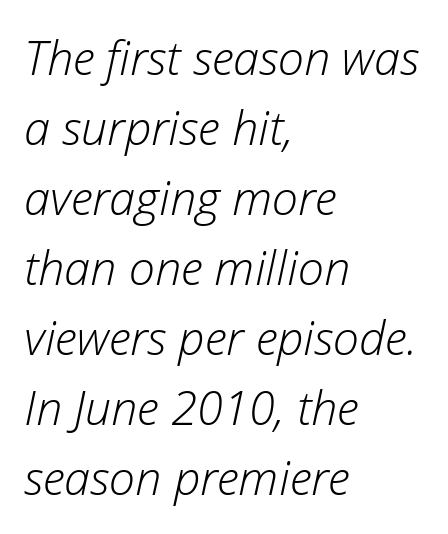
{"italic": "yes", "lean": "right", "slant_degrees": 12, "bold": "no", "weight": "light", "width": "normal", "stroke_contrast": "low", "x_height": "medium", "monospaced": "no", "underline": "no", "align": "left", "line_spacing": "normal", "line_spacing_ratio": 1.49, "letter_spacing": "normal", "letter_spacing_em": 0.0, "glyph_px": 47}
